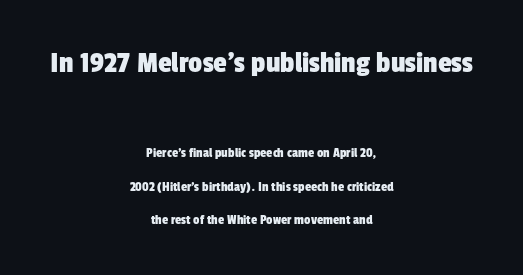
This sample has the flowing, uneven cadence of proportional lettering. The glyphs in this specimen are sans serif. Of the two passages, the one on top uses the larger point size. Notice how the passage keeps no hard edge, just a central spine. Here the glyphs are tracked normally, forming tight word shapes.
